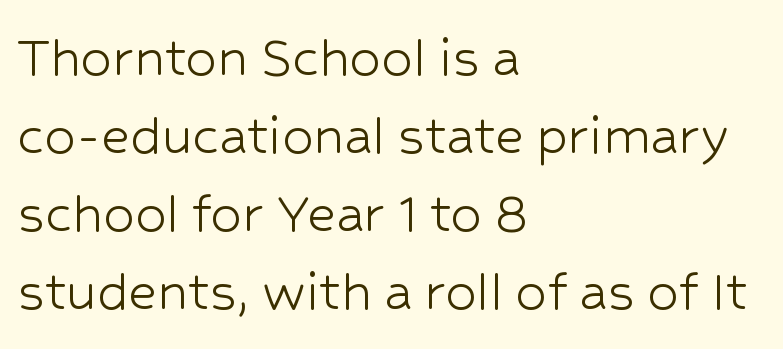
Q: Is the text bold? A: No.
Q: Is the text italic (slanted)? A: No, it is upright.
Q: Is the typeface a serif or a sans-serif typeface? A: Sans-serif.
Q: Is the text underlined? A: No.
Q: How is the paragraph aligned? A: Left-aligned.
Q: Is the spacing between letters normal or unusually wide? A: Normal.
Q: Is the spacing between lines tight, normal or loose? A: Normal.
Q: Width (condensed, normal, or wide)? A: Normal.
Q: Stroke contrast? A: Low.
Q: x-height? A: Medium.
Q: Monospaced? A: No.
